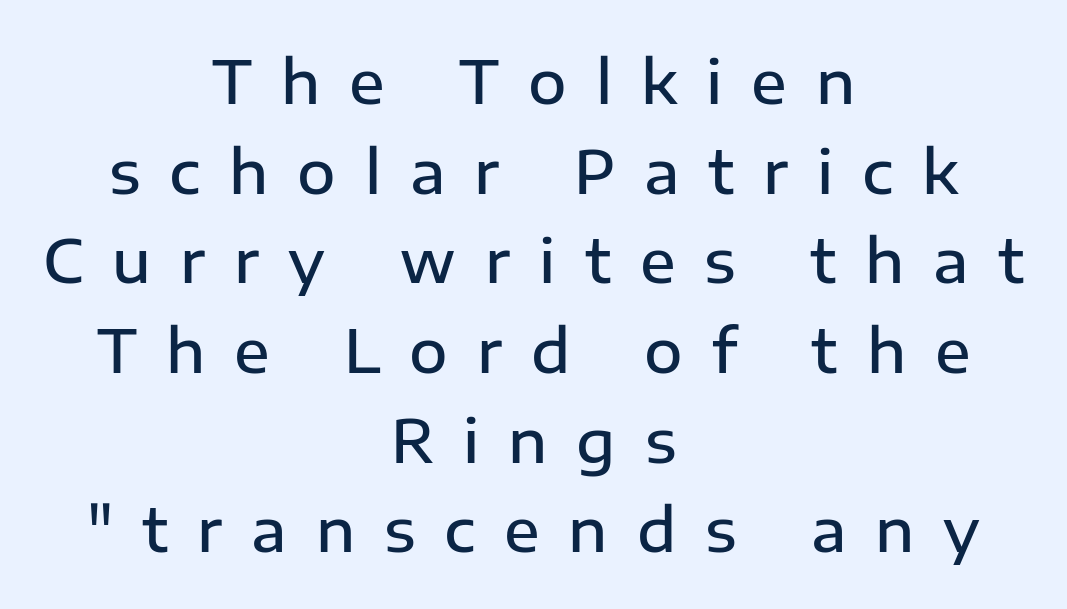
{"serif": "no", "italic": "no", "bold": "semi", "weight": "semibold", "width": "normal", "stroke_contrast": "low", "x_height": "medium", "monospaced": "no", "underline": "no", "align": "center", "line_spacing": "normal", "line_spacing_ratio": 1.52, "letter_spacing": "wide", "letter_spacing_em": 0.49, "glyph_px": 59}
